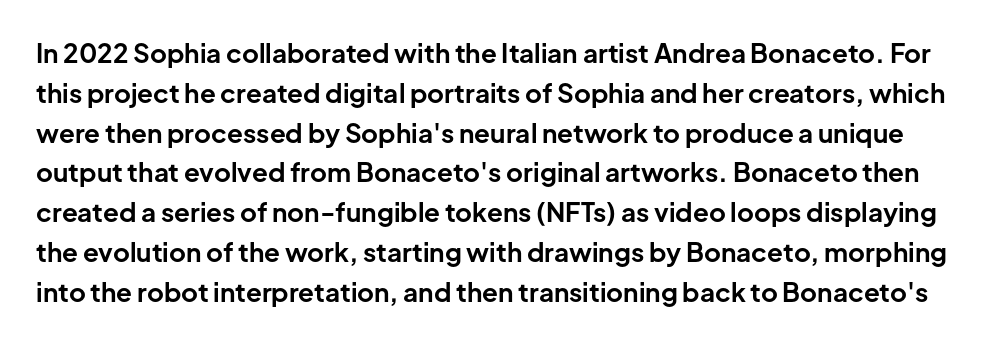
This sample uses an upright cut, with every glyph sitting square on the baseline. Emphasis by weight is at full strength: bold. The rows are spaced the way most documents space them. The glyphs are unaccompanied by any horizontal stroke below them. You could call the tracking neutral — neither tight nor loose.
